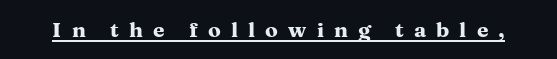
Display-style spreading of the glyphs; the letterfit is very open. The font is running at its bold setting. Check the space under the baseline: a stroke is drawn there. The lettering holds an erect, upright posture throughout.
